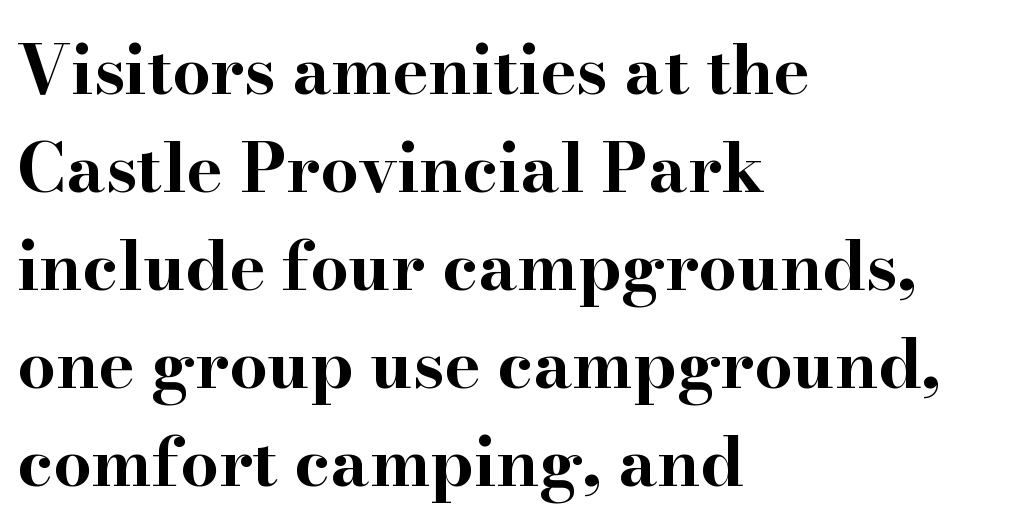
The image shows 68 px bold, wide serif type, upright; set left-aligned, normal line spacing (1.44x), normal letter spacing, not underlined; high stroke contrast and a small x-height.
